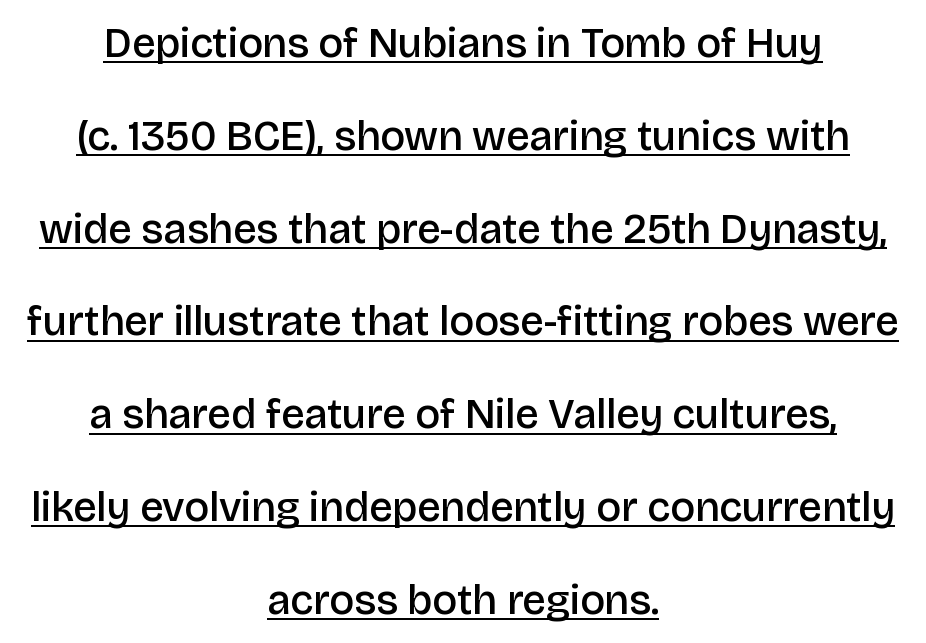
{"serif": "no", "italic": "no", "bold": "semi", "weight": "semibold", "width": "normal", "stroke_contrast": "low", "x_height": "large", "monospaced": "no", "underline": "yes", "align": "center", "line_spacing": "loose", "line_spacing_ratio": 2.21, "letter_spacing": "normal", "letter_spacing_em": 0.0, "glyph_px": 42}
